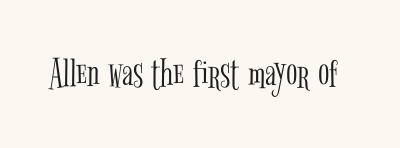
Q: Is the text bold? A: No.
Q: Is the text italic (slanted)? A: No, it is upright.
Q: Is the typeface a serif or a sans-serif typeface? A: Serif.
Q: Is the text underlined? A: No.
Q: Is the spacing between letters normal or unusually wide? A: Normal.
Q: Width (condensed, normal, or wide)? A: Condensed.
Q: Stroke contrast? A: Low.
Q: x-height? A: Medium.
Q: Monospaced? A: No.
